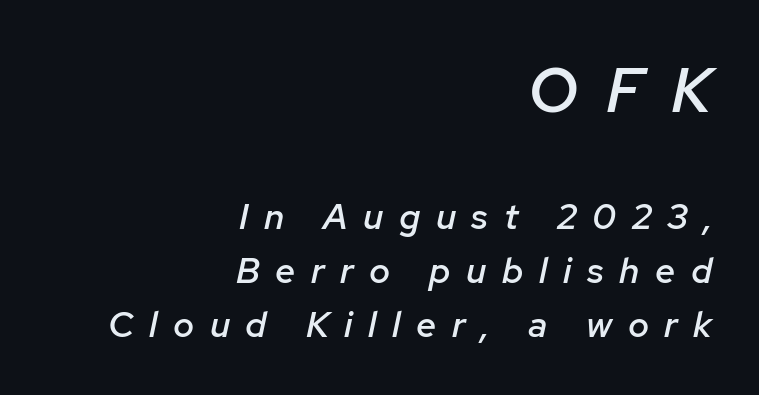
{"italic": "yes", "lean": "right", "slant_degrees": 12, "bold": "semi", "weight": "semibold", "width": "normal", "stroke_contrast": "low", "x_height": "medium", "monospaced": "no", "underline": "no", "align": "right", "line_spacing": "normal", "line_spacing_ratio": 1.5, "letter_spacing": "wide", "letter_spacing_em": 0.43, "larger_block": "first", "size_ratio": 1.75, "glyph_px": 63}
